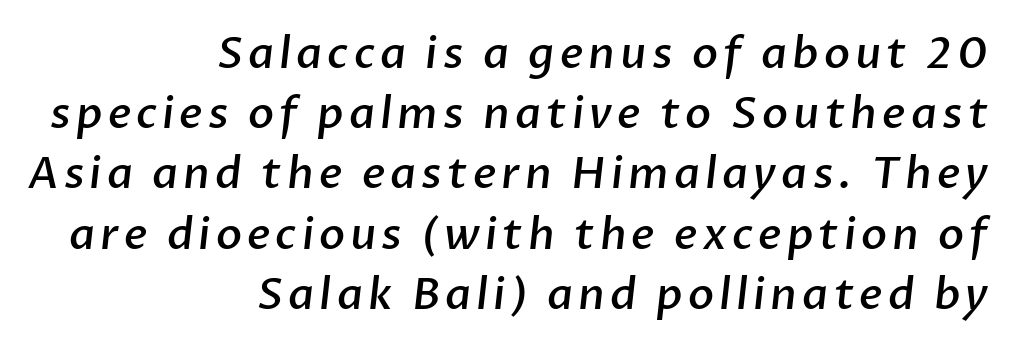
Q: Is the text bold? A: Semi-bold.
Q: Is the typeface a serif or a sans-serif typeface? A: Sans-serif.
Q: Is the text underlined? A: No.
Q: How is the paragraph aligned? A: Right-aligned.
Q: Is the spacing between lines tight, normal or loose? A: Normal.
Q: Width (condensed, normal, or wide)? A: Normal.
Q: Stroke contrast? A: Low.
Q: x-height? A: Medium.
Q: Monospaced? A: No.
